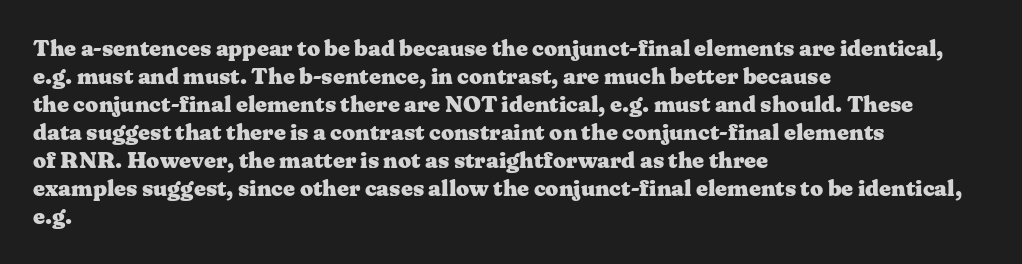
{"italic": "no", "bold": "yes", "underline": "no", "align": "left", "line_spacing_ratio": 1.22, "letter_spacing": "normal", "letter_spacing_em": 0.0, "glyph_px": 23}
